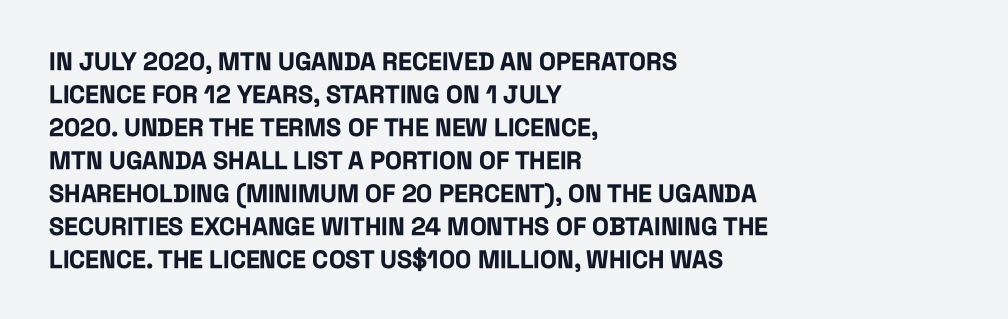
{"italic": "no", "bold": "yes", "underline": "no", "align": "left", "line_spacing": "normal", "line_spacing_ratio": 1.32, "letter_spacing": "normal", "letter_spacing_em": 0.0, "glyph_px": 25}
